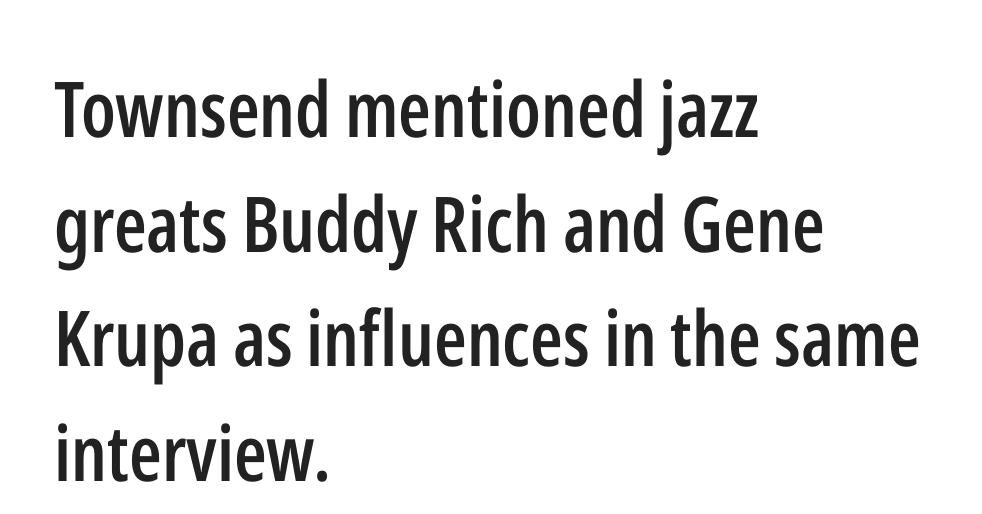
Typesetter's note: demi weight, one step under bold. The type family on display is of the sans-serif kind. The passage is arranged the way most books set body copy — flush left. Varying glyph widths throughout — classic text-font behaviour. Quick note: interline space is typical. The letters stand upright; this is a roman face.
